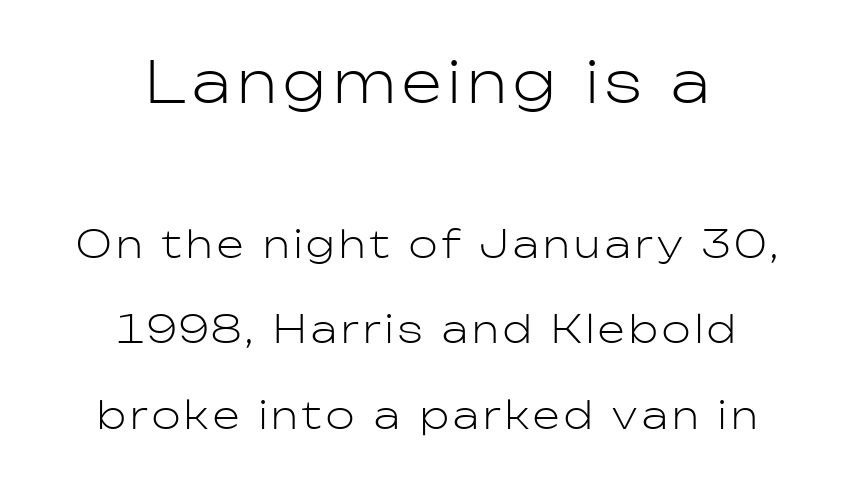
The designer gave the opening block more size than the closing block. Words float on clear page, feet unadorned. Is there much room between lines? Yes — plenty of vertical air separates them. A typesetter would mark this as roman, not italic.
